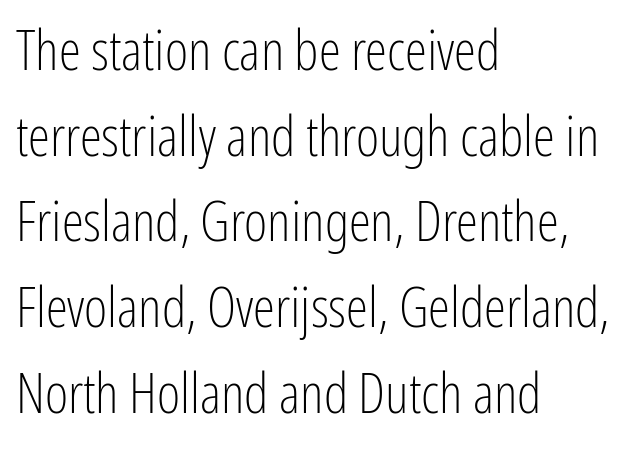
Evenly set lines give the paragraph a standard silhouette. A bare baseline throughout the passage. Weight class: somewhere from thin through regular. The typography opts for an upright posture over an oblique one.
